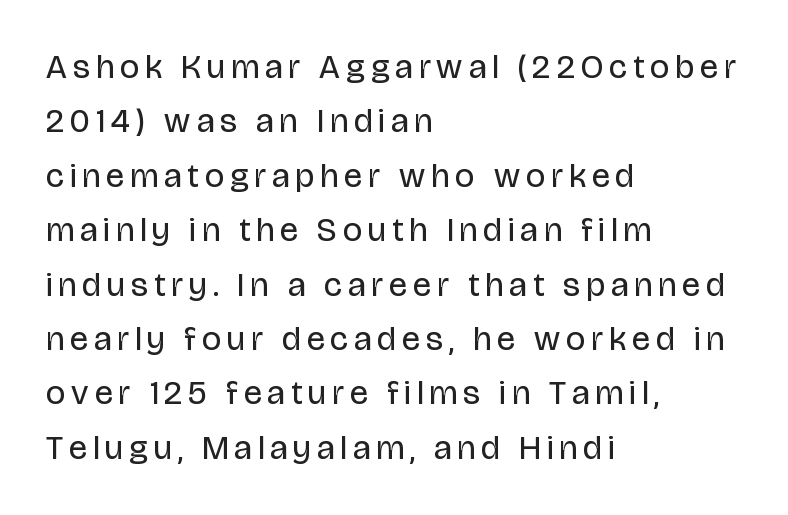
Q: Is the text bold? A: No.
Q: Is the text italic (slanted)? A: No, it is upright.
Q: Is the typeface a serif or a sans-serif typeface? A: Sans-serif.
Q: Is the text underlined? A: No.
Q: How is the paragraph aligned? A: Left-aligned.
Q: Is the spacing between lines tight, normal or loose? A: Normal.
Q: Width (condensed, normal, or wide)? A: Condensed.
Q: Stroke contrast? A: Low.
Q: x-height? A: Large.
Q: Monospaced? A: No.
